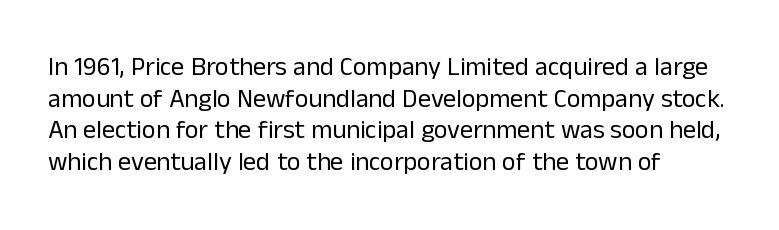
The image shows 26 px text type, upright; set left-aligned, line spacing 1.22x, normal letter spacing, not underlined.
